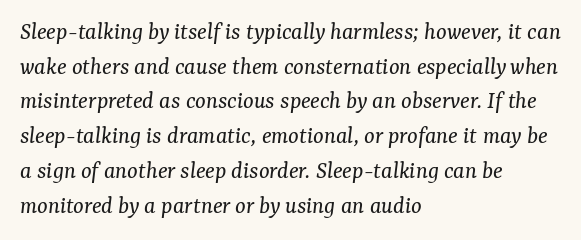
The image shows 25 px text type, italic (leaning right); set left-aligned, normal line spacing (1.39x), normal letter spacing, not underlined.
